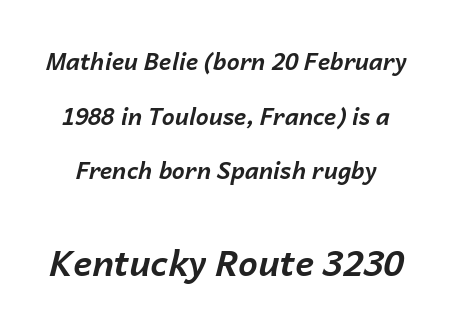
The face used here is proportionally spaced, like ordinary book or web type. Honestly, the letter spacing is just normal — you wouldn't notice it. Compared with ordinary roman type, these characters are visibly tilted. Loosely led — the rows are spread out. Glance below the letters and you will spot only blank space. The strokes are fattened all the way to bold.
